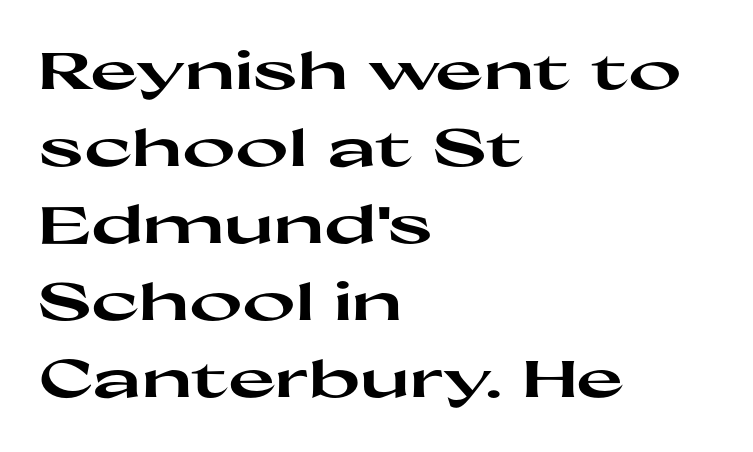
In terms of letterspacing, this is plain default setting. The lettering holds an erect, upright posture throughout. Horizontal bands of white between lines are of average thickness. Glance below the letters and you will spot only blank space. Nope, no serifs anywhere on these letters.
